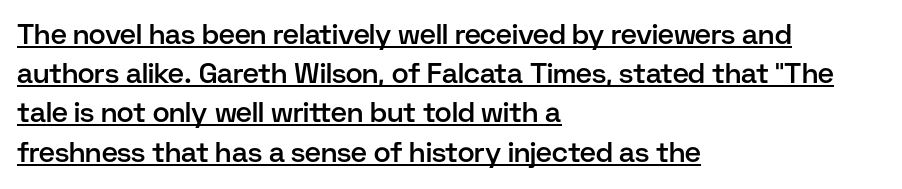
{"serif": "no", "italic": "no", "bold": "semi", "weight": "semibold", "width": "normal", "stroke_contrast": "low", "x_height": "medium", "monospaced": "no", "underline": "yes", "align": "left", "line_spacing": "normal", "line_spacing_ratio": 1.4, "letter_spacing": "normal", "letter_spacing_em": 0.0, "glyph_px": 28}
